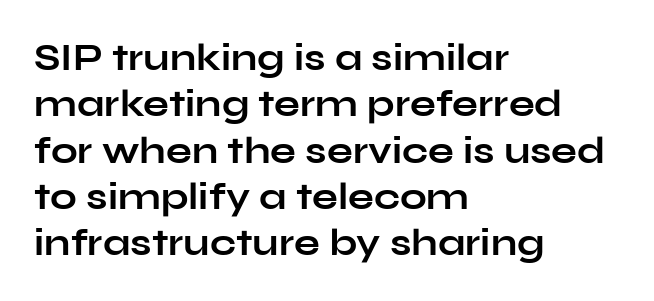
Spacing verdict: proportional, widths tailored to each character. The tracking reads as untouched default to a designer's eye. Lines of text with bare space underneath. Do the letters lean? They stand straight. Leftover space on each line is placed entirely after the last word.
